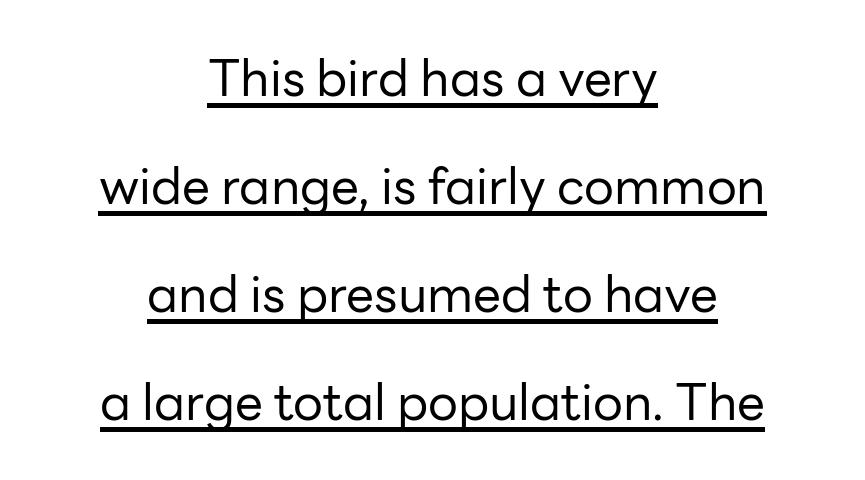
Q: Is the text bold? A: No.
Q: Is the text italic (slanted)? A: No, it is upright.
Q: Is the typeface a serif or a sans-serif typeface? A: Sans-serif.
Q: Is the text underlined? A: Yes.
Q: How is the paragraph aligned? A: Centered.
Q: Is the spacing between letters normal or unusually wide? A: Normal.
Q: Is the spacing between lines tight, normal or loose? A: Loose.
Q: Width (condensed, normal, or wide)? A: Normal.
Q: Stroke contrast? A: Low.
Q: x-height? A: Medium.
Q: Monospaced? A: No.
